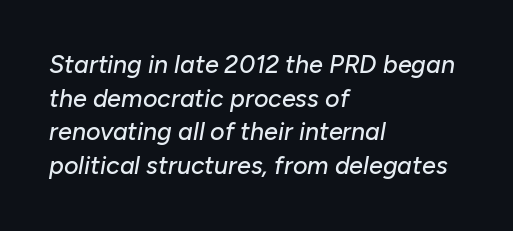
These lines keep a tight, regular rhythm from letter to letter. Horizontal bands of white between lines are of average thickness. The specimen reads as italic at a glance. This rendering uses left alignment, leaving the right contour irregular. The words here are not underlined.
